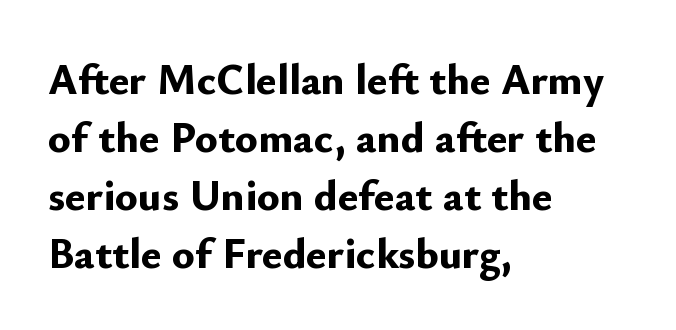
Q: Is the text bold? A: Yes.
Q: Is the text italic (slanted)? A: No, it is upright.
Q: Is the typeface a serif or a sans-serif typeface? A: Sans-serif.
Q: Is the text underlined? A: No.
Q: How is the paragraph aligned? A: Left-aligned.
Q: Is the spacing between letters normal or unusually wide? A: Normal.
Q: Is the spacing between lines tight, normal or loose? A: Normal.
Q: Width (condensed, normal, or wide)? A: Normal.
Q: Stroke contrast? A: Low.
Q: x-height? A: Small.
Q: Monospaced? A: No.
